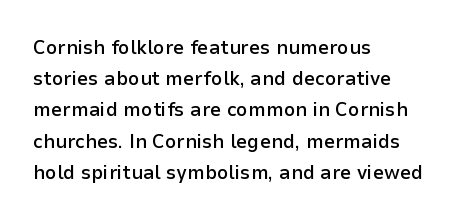
{"italic": "no", "bold": "semi", "underline": "no", "align": "left", "line_spacing": "normal", "line_spacing_ratio": 1.56, "letter_spacing": "normal", "letter_spacing_em": 0.0, "glyph_px": 20}
